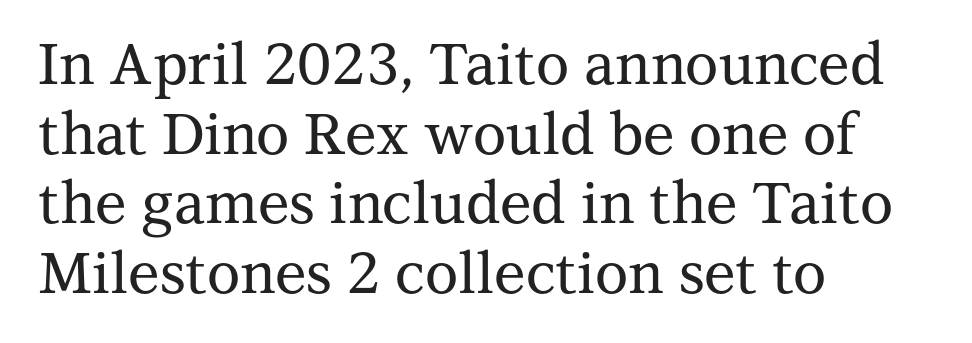
Every character sits straight up, as roman type does. Check the space under the baseline: it is left empty. Note the varied advance widths — an 'i' is clearly narrower than an 'm'. Does the copy run flush right? No — it runs flush left. The rendering keeps characters at their native spacing. What kind of face is this? One with serifs.
